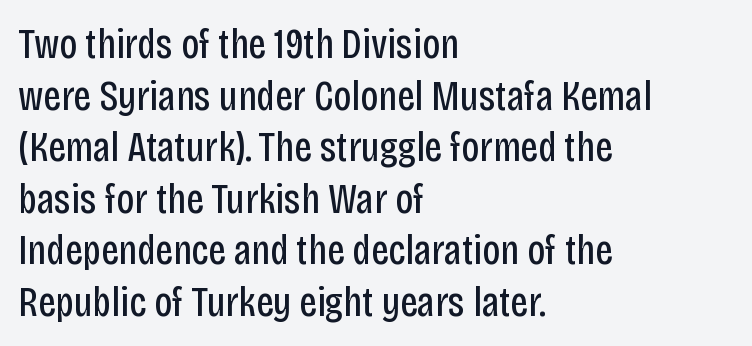
Note: no serifs on the glyphs. The text block is weighted toward the left margin, trailing off unevenly rightward. This is roman type, the default non-slanted kind. A clean baseline with only descenders dipping below it. Default kerning and tracking; the words read as compact shapes. Each stroke keeps to a modest, everyday thickness or less.
